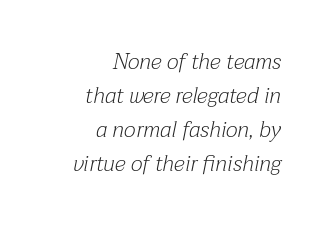
The image shows 22 px text type, italic (leaning right); set right-aligned, normal line spacing (1.55x), normal letter spacing, not underlined.
